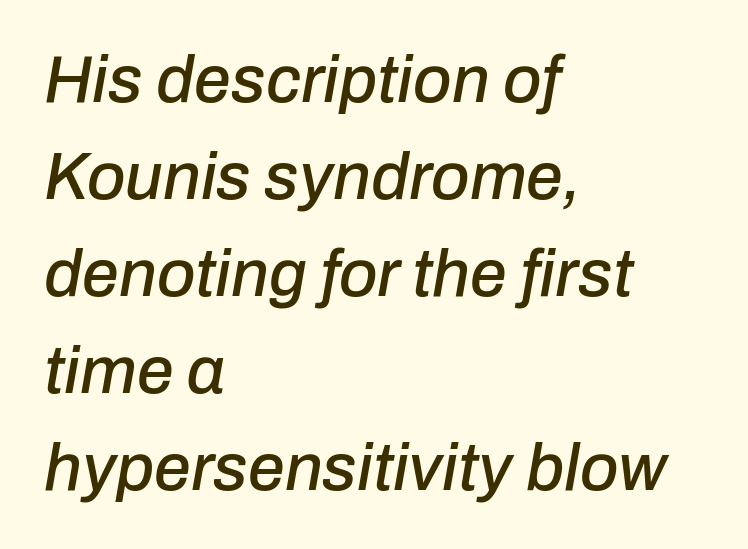
Spacing verdict: proportional, widths tailored to each character. No extra tracking has been applied to these lines. Successive baselines arrive at the customary interval. Honestly, there is no underline to notice here at all.
